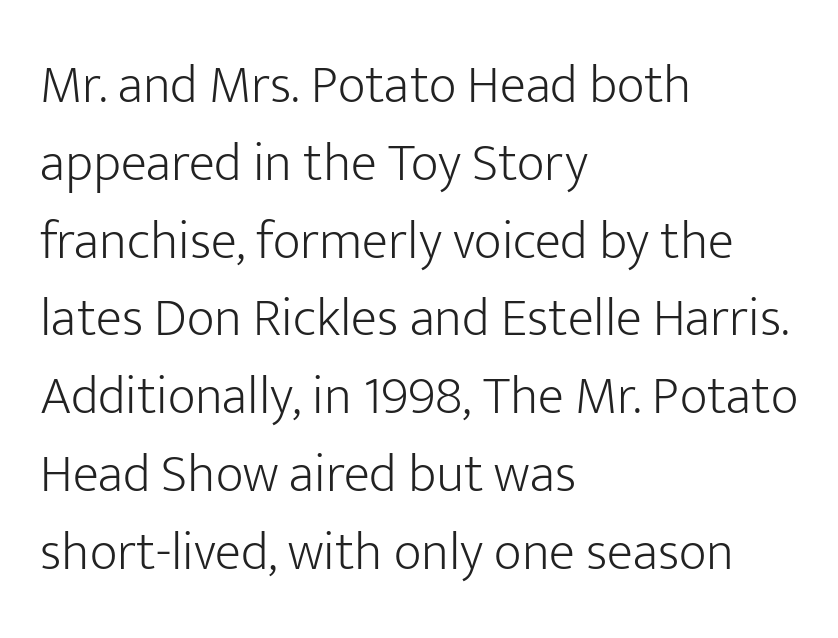
{"serif": "no", "italic": "no", "bold": "no", "weight": "light", "width": "normal", "stroke_contrast": "low", "x_height": "medium", "monospaced": "no", "underline": "no", "align": "left", "line_spacing": "normal", "line_spacing_ratio": 1.44, "letter_spacing": "normal", "letter_spacing_em": 0.0, "glyph_px": 54}
